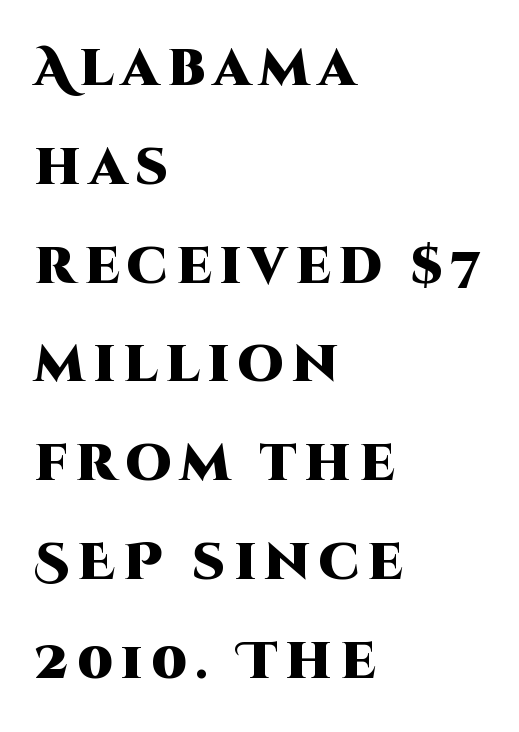
Q: Is the text bold? A: Yes.
Q: Is the text italic (slanted)? A: No, it is upright.
Q: Is the typeface a serif or a sans-serif typeface? A: Sans-serif.
Q: Is the text underlined? A: No.
Q: How is the paragraph aligned? A: Left-aligned.
Q: Is the spacing between lines tight, normal or loose? A: Loose.
Q: Width (condensed, normal, or wide)? A: Normal.
Q: Stroke contrast? A: High.
Q: x-height? A: Large.
Q: Monospaced? A: No.
